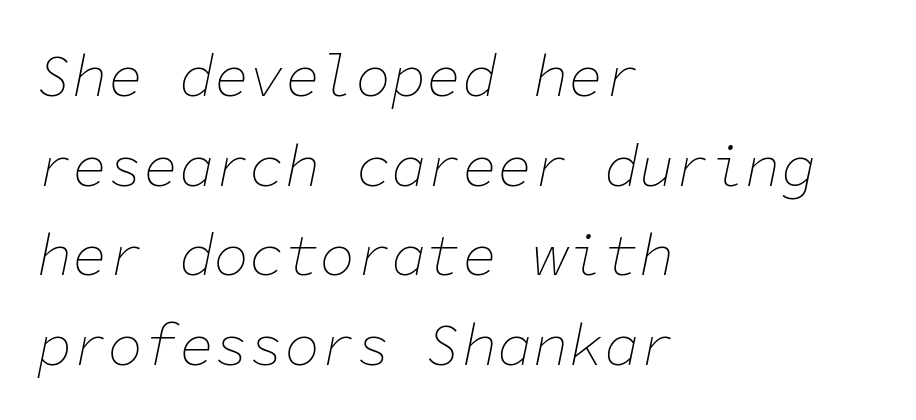
{"italic": "yes", "lean": "right", "slant_degrees": 11, "bold": "no", "weight": "thin", "width": "normal", "stroke_contrast": "low", "x_height": "medium", "monospaced": "yes", "underline": "no", "align": "left", "line_spacing": "normal", "line_spacing_ratio": 1.52, "letter_spacing": "normal", "letter_spacing_em": 0.0, "glyph_px": 59}
